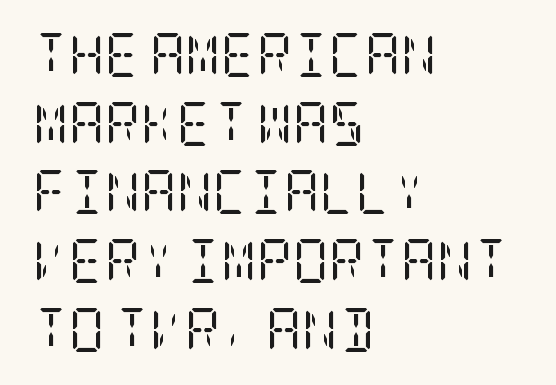
{"serif": "yes", "italic": "no", "bold": "no", "weight": "regular", "width": "condensed", "stroke_contrast": "low", "x_height": "large", "underline": "no", "align": "left", "line_spacing": "normal", "line_spacing_ratio": 1.56, "letter_spacing": "normal", "letter_spacing_em": 0.0, "glyph_px": 44}
